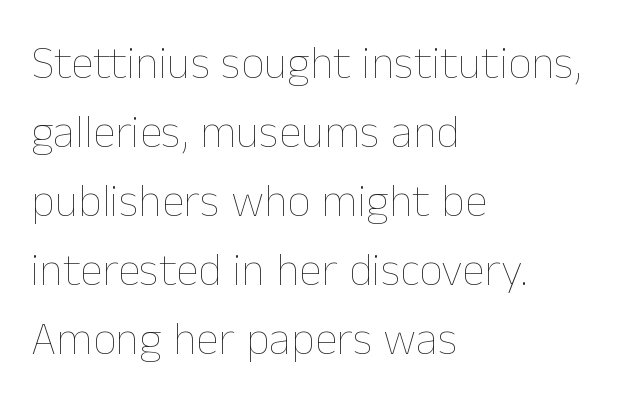
{"italic": "no", "bold": "no", "weight": "thin", "width": "normal", "stroke_contrast": "low", "x_height": "medium", "monospaced": "no", "underline": "no", "align": "left", "line_spacing": "normal", "line_spacing_ratio": 1.5, "letter_spacing": "normal", "letter_spacing_em": 0.0, "glyph_px": 46}
